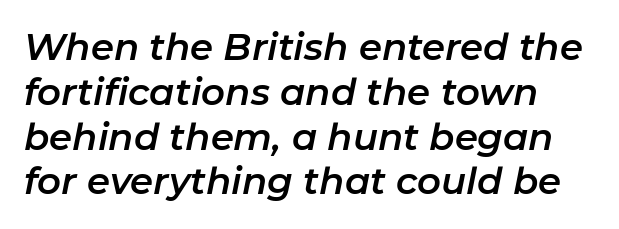
{"italic": "yes", "lean": "right", "slant_degrees": 11, "width": "normal", "stroke_contrast": "low", "x_height": "medium", "monospaced": "no", "underline": "no", "line_spacing_ratio": 1.21, "letter_spacing": "normal", "letter_spacing_em": 0.0, "glyph_px": 37}
